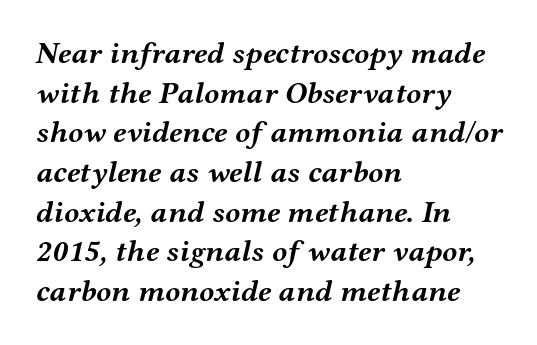
The string is rendered with underlining switched off. A typesetter would mark this as italic. Students, note that the glyphs here touch the page at normal intervals. Whoever set this chose a conventional vertical rhythm.
